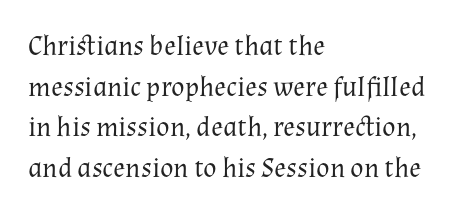
Horizontal alignment here is leftward, the default for most running prose. The type family on display is of the serif kind. Looks like regular typesetting: each glyph gets only the width it needs. The foot of each line stays bare and open. Style check: upright. Letters have the restrained weight of plain body copy at most.
